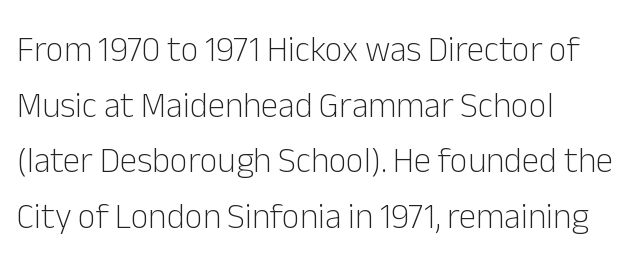
Check under the words: just untouched page. Stroke terminals: plain, sans-serif. Characters follow at the spacing the type designer built in. Stems here are at most as thick as an everyday book face.
